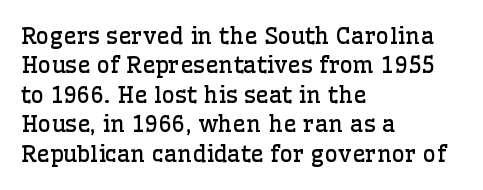
The image shows 23 px text type, upright; set left-aligned, normal line spacing (1.28x), normal letter spacing, not underlined.
